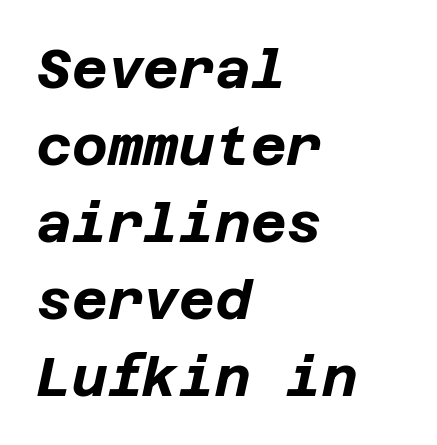
The image shows 55 px bold type, italic (leaning right); set left-aligned, normal line spacing (1.4x), normal letter spacing, not underlined; low stroke contrast and a large x-height.
